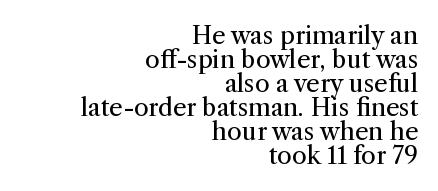
{"italic": "no", "bold": "no", "underline": "no", "align": "right", "line_spacing": "tight", "line_spacing_ratio": 1.0, "letter_spacing": "normal", "letter_spacing_em": 0.0, "glyph_px": 24}
